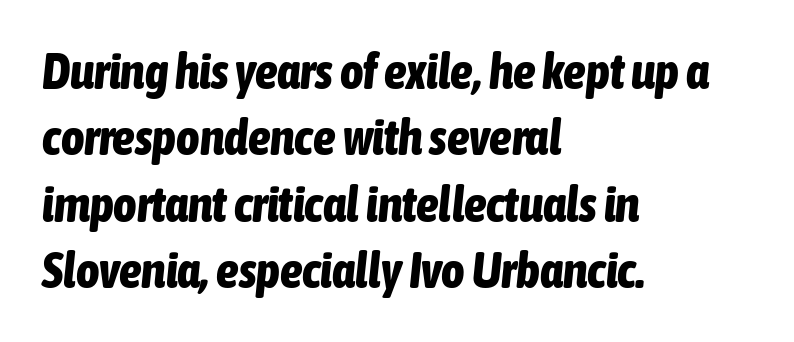
The image shows 50 px bold, condensed type, italic (leaning right); set left-aligned, normal line spacing (1.33x), normal letter spacing, not underlined; low stroke contrast and a medium x-height.
